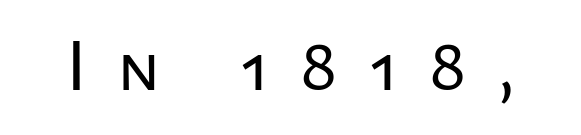
Examine the stroke ends and you'll find no serifs. Each letter keeps its own natural width here, so spacing adapts to shape. Rule under the text: the space is simply empty. Every stem runs plumb, perpendicular to the baseline. What stands out about the letter spacing? Its width — letters are far apart.
